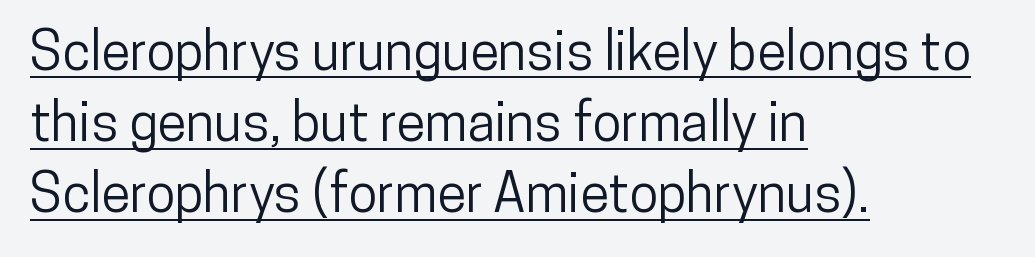
Q: Is the text italic (slanted)? A: No, it is upright.
Q: Is the typeface a serif or a sans-serif typeface? A: Sans-serif.
Q: Is the text underlined? A: Yes.
Q: How is the paragraph aligned? A: Left-aligned.
Q: Is the spacing between letters normal or unusually wide? A: Normal.
Q: Is the spacing between lines tight, normal or loose? A: Normal.
Q: Width (condensed, normal, or wide)? A: Condensed.
Q: Stroke contrast? A: Low.
Q: x-height? A: Medium.
Q: Monospaced? A: No.
